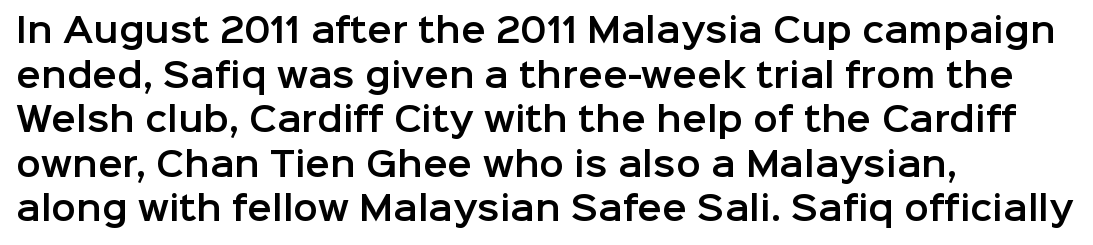
Q: Is the text italic (slanted)? A: No, it is upright.
Q: Is the typeface a serif or a sans-serif typeface? A: Sans-serif.
Q: Is the text underlined? A: No.
Q: How is the paragraph aligned? A: Left-aligned.
Q: Is the spacing between letters normal or unusually wide? A: Normal.
Q: Is the spacing between lines tight, normal or loose? A: Normal.
Q: Width (condensed, normal, or wide)? A: Normal.
Q: Stroke contrast? A: Low.
Q: x-height? A: Medium.
Q: Monospaced? A: No.
